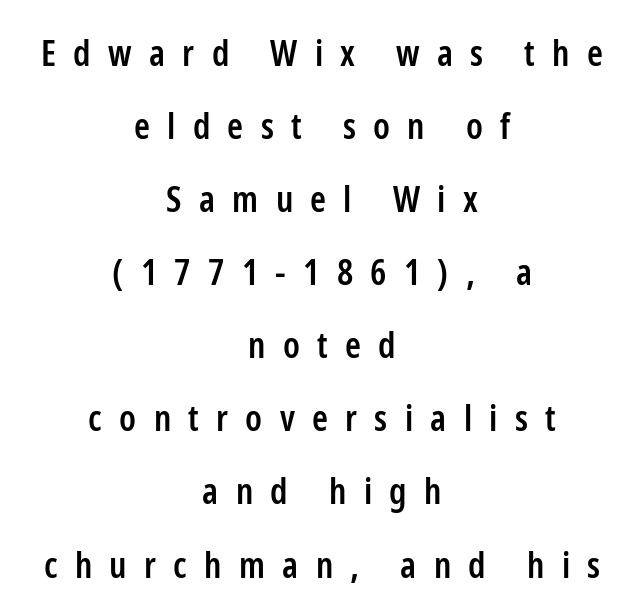
The image shows 36 px semibold, condensed sans-serif type, upright; set centered, loose line spacing (2.03x), unusually wide letter spacing (+0.48 em), not underlined; low stroke contrast and a medium x-height.
